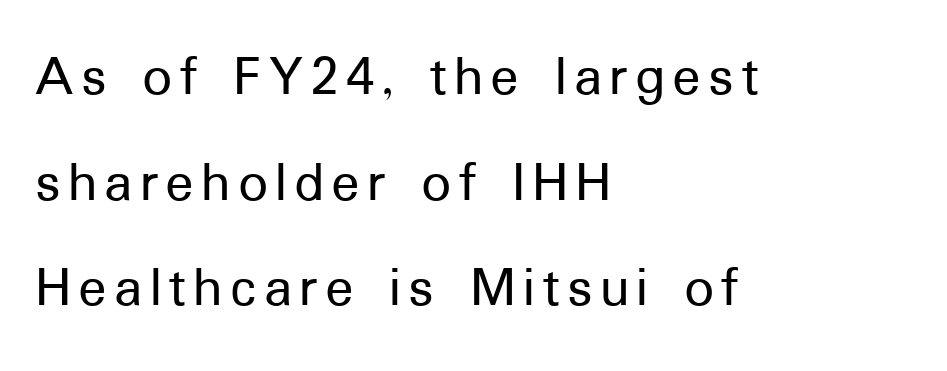
{"serif": "no", "italic": "no", "width": "normal", "stroke_contrast": "low", "x_height": "medium", "monospaced": "no", "underline": "no", "align": "left", "line_spacing_ratio": 1.79, "glyph_px": 59}
